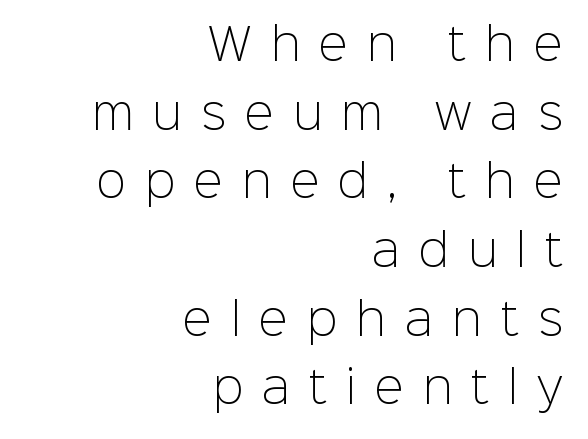
Q: Is the text bold? A: No.
Q: Is the text italic (slanted)? A: No, it is upright.
Q: Is the typeface a serif or a sans-serif typeface? A: Sans-serif.
Q: Is the text underlined? A: No.
Q: How is the paragraph aligned? A: Right-aligned.
Q: Is the spacing between letters normal or unusually wide? A: Unusually wide.
Q: Is the spacing between lines tight, normal or loose? A: Normal.
Q: Width (condensed, normal, or wide)? A: Normal.
Q: Stroke contrast? A: Low.
Q: x-height? A: Medium.
Q: Monospaced? A: No.
